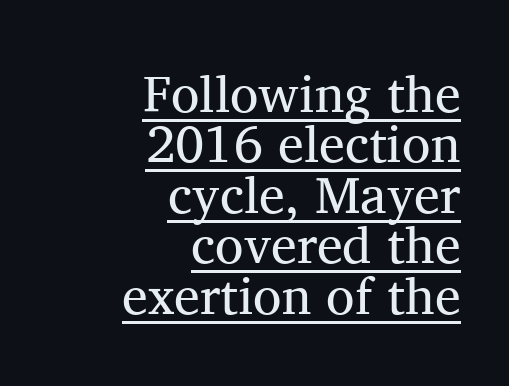
Q: Is the text bold? A: No.
Q: Is the text italic (slanted)? A: No, it is upright.
Q: Is the typeface a serif or a sans-serif typeface? A: Serif.
Q: Is the text underlined? A: Yes.
Q: How is the paragraph aligned? A: Right-aligned.
Q: Is the spacing between letters normal or unusually wide? A: Normal.
Q: Is the spacing between lines tight, normal or loose? A: Tight.
Q: Width (condensed, normal, or wide)? A: Normal.
Q: Stroke contrast? A: Medium.
Q: x-height? A: Medium.
Q: Monospaced? A: No.
